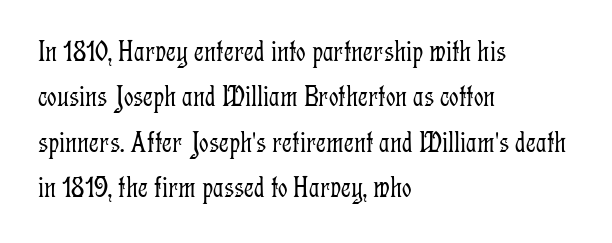
{"serif": "yes", "italic": "no", "bold": "no", "weight": "light", "width": "condensed", "stroke_contrast": "low", "x_height": "medium", "monospaced": "no", "underline": "no", "align": "left", "line_spacing": "normal", "line_spacing_ratio": 1.51, "letter_spacing": "normal", "letter_spacing_em": 0.0, "glyph_px": 30}
